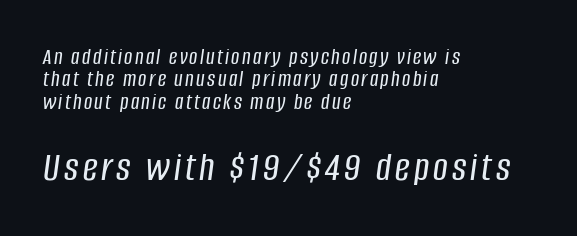
{"italic": "yes", "lean": "right", "slant_degrees": 8, "width": "condensed", "stroke_contrast": "low", "x_height": "large", "monospaced": "no", "underline": "no", "align": "left", "line_spacing": "tight", "line_spacing_ratio": 0.97, "larger_block": "second", "size_ratio": 1.78, "glyph_px": 41}
